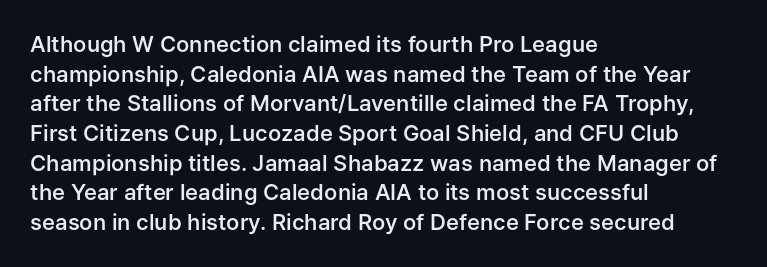
No word sits above an underline. Look at the stroke-to-counter ratio: somewhat heavy, a semibold. When letters stand straight like this, we call the style roman or upright. Observe the ordinary spacing: letters are neighbours, not strangers. The space between consecutive lines is moderate.
